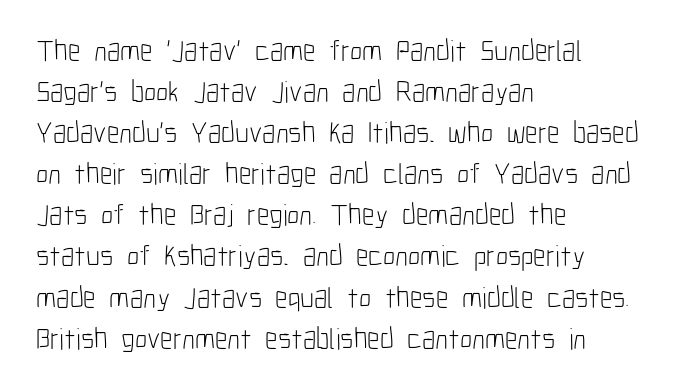
Q: Is the text bold? A: No.
Q: Is the text italic (slanted)? A: No, it is upright.
Q: Is the typeface a serif or a sans-serif typeface? A: Sans-serif.
Q: Is the text underlined? A: No.
Q: How is the paragraph aligned? A: Left-aligned.
Q: Is the spacing between letters normal or unusually wide? A: Normal.
Q: Is the spacing between lines tight, normal or loose? A: Normal.
Q: Width (condensed, normal, or wide)? A: Condensed.
Q: Stroke contrast? A: Low.
Q: x-height? A: Medium.
Q: Monospaced? A: No.
